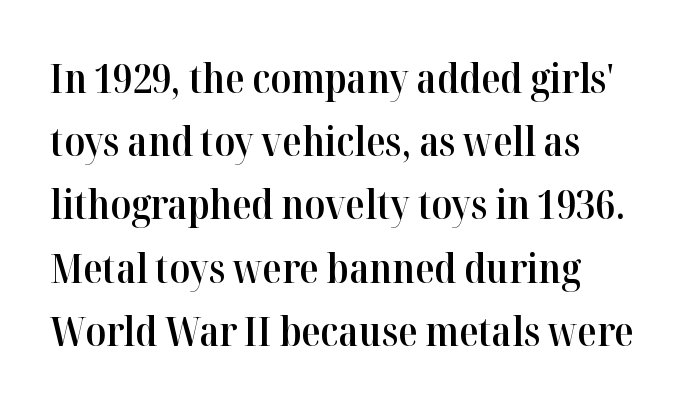
{"serif": "yes", "italic": "no", "bold": "semi", "weight": "semibold", "width": "normal", "stroke_contrast": "high", "x_height": "medium", "monospaced": "no", "underline": "no", "line_spacing": "normal", "line_spacing_ratio": 1.58, "letter_spacing": "normal", "letter_spacing_em": 0.0, "glyph_px": 40}
